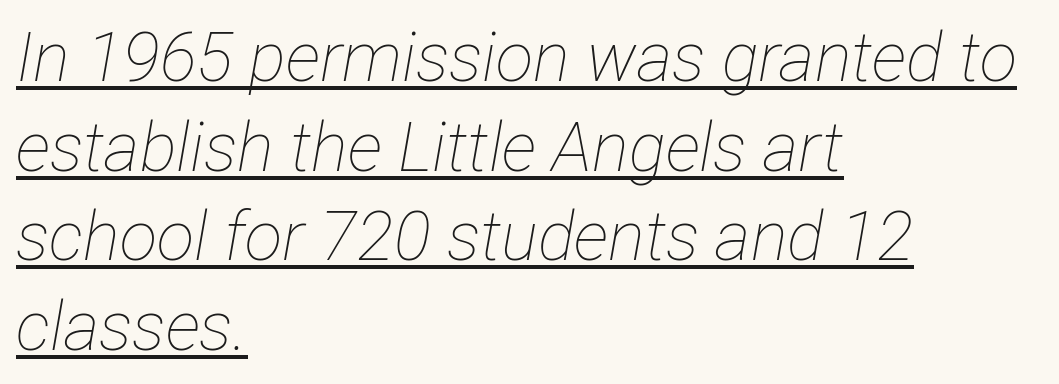
The image shows 69 px thin, condensed type, italic (leaning right); set left-aligned, normal line spacing (1.3x), normal letter spacing, underlined; low stroke contrast and a medium x-height.
